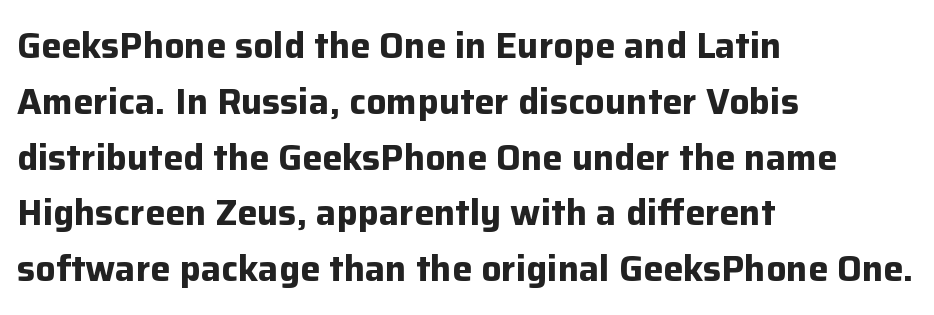
The image shows 36 px bold sans-serif type, upright; set left-aligned, normal line spacing (1.55x), normal letter spacing, not underlined; low stroke contrast and a medium x-height.
